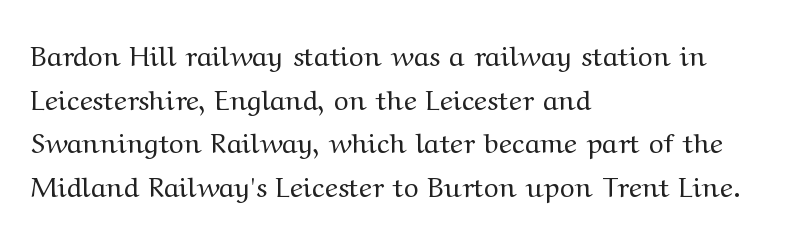
{"serif": "yes", "italic": "no", "bold": "no", "weight": "regular", "width": "wide", "stroke_contrast": "medium", "x_height": "medium", "monospaced": "no", "underline": "no", "align": "left", "line_spacing": "normal", "line_spacing_ratio": 1.56, "letter_spacing": "normal", "letter_spacing_em": 0.0, "glyph_px": 28}
